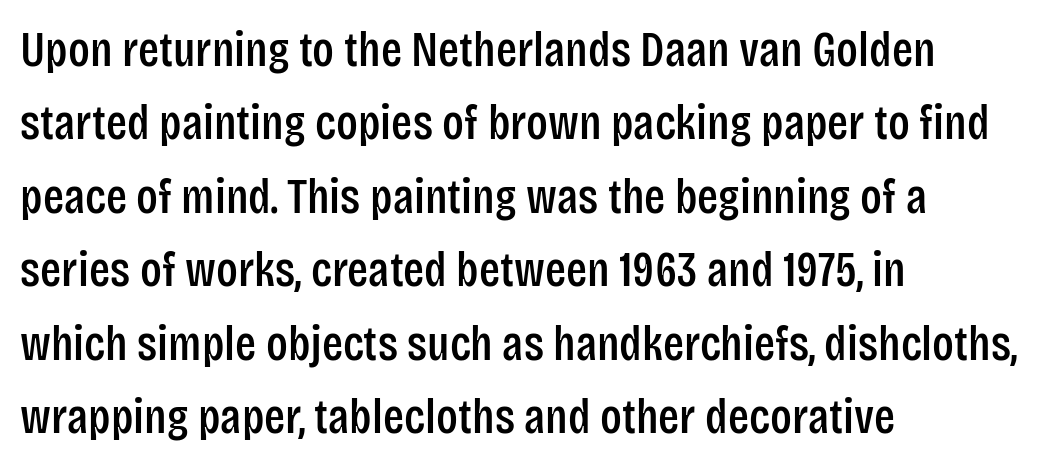
Q: Is the text italic (slanted)? A: No, it is upright.
Q: Is the typeface a serif or a sans-serif typeface? A: Sans-serif.
Q: Is the text underlined? A: No.
Q: How is the paragraph aligned? A: Left-aligned.
Q: Is the spacing between letters normal or unusually wide? A: Normal.
Q: Is the spacing between lines tight, normal or loose? A: Normal.
Q: Width (condensed, normal, or wide)? A: Condensed.
Q: Stroke contrast? A: Low.
Q: x-height? A: Large.
Q: Monospaced? A: No.
